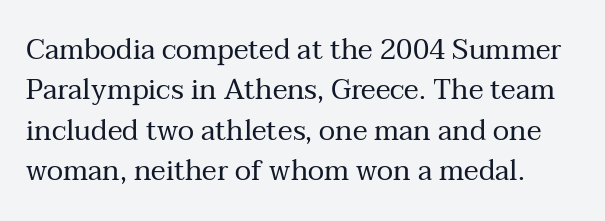
{"serif": "yes", "italic": "no", "bold": "no", "weight": "regular", "width": "normal", "stroke_contrast": "medium", "x_height": "medium", "monospaced": "no", "underline": "no", "line_spacing": "normal", "line_spacing_ratio": 1.44, "letter_spacing": "normal", "letter_spacing_em": 0.0, "glyph_px": 28}
